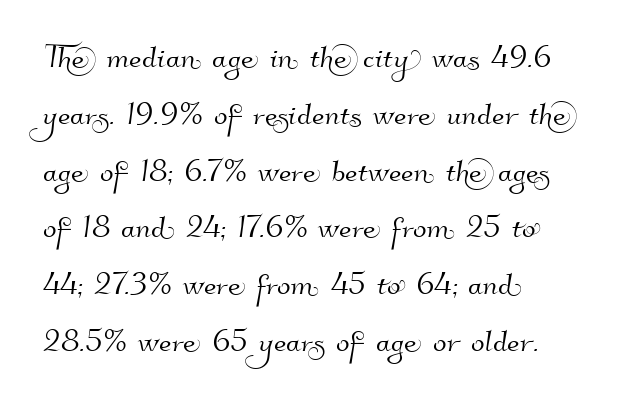
{"serif": "no", "width": "normal", "stroke_contrast": "high", "x_height": "small", "monospaced": "no", "underline": "no", "align": "left", "line_spacing": "normal", "line_spacing_ratio": 1.42, "letter_spacing": "normal", "letter_spacing_em": 0.0, "glyph_px": 40}
